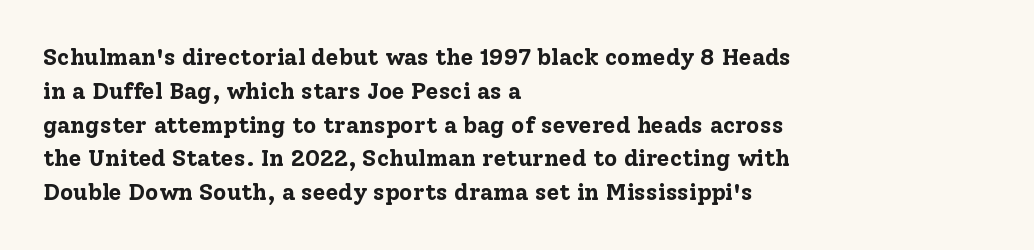
Q: Is the text bold? A: Yes.
Q: Is the text italic (slanted)? A: No, it is upright.
Q: Is the text underlined? A: No.
Q: How is the paragraph aligned? A: Left-aligned.
Q: Is the spacing between letters normal or unusually wide? A: Normal.
Q: Is the spacing between lines tight, normal or loose? A: Normal.
